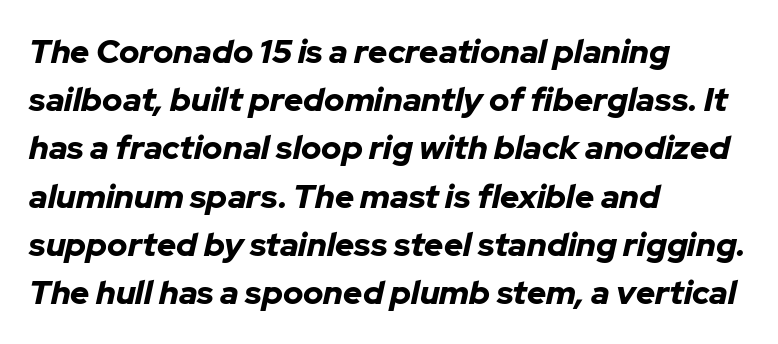
Q: Is the text bold? A: Yes.
Q: Is the text italic (slanted)? A: Yes, it leans right by about 12 degrees.
Q: Is the text underlined? A: No.
Q: How is the paragraph aligned? A: Left-aligned.
Q: Is the spacing between letters normal or unusually wide? A: Normal.
Q: Is the spacing between lines tight, normal or loose? A: Normal.
Q: Width (condensed, normal, or wide)? A: Normal.
Q: Stroke contrast? A: Low.
Q: x-height? A: Medium.
Q: Monospaced? A: No.
